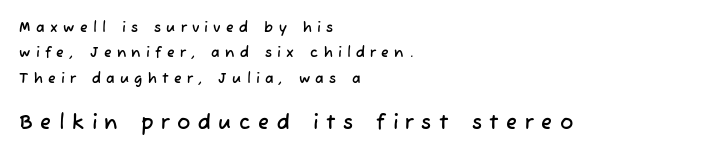
Beneath every word, the page is bare. Character size in the trailing block exceeds that of the leading block. What stands out about the letter spacing? Its width — letters are far apart. If you drew a ruler down the left edge, every line would touch it.
